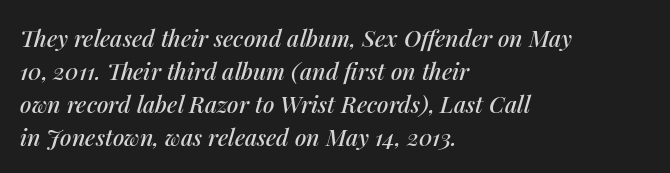
{"italic": "yes", "lean": "right", "slant_degrees": 14, "underline": "no", "align": "left", "line_spacing": "normal", "line_spacing_ratio": 1.44, "letter_spacing": "normal", "letter_spacing_em": 0.0, "glyph_px": 23}
